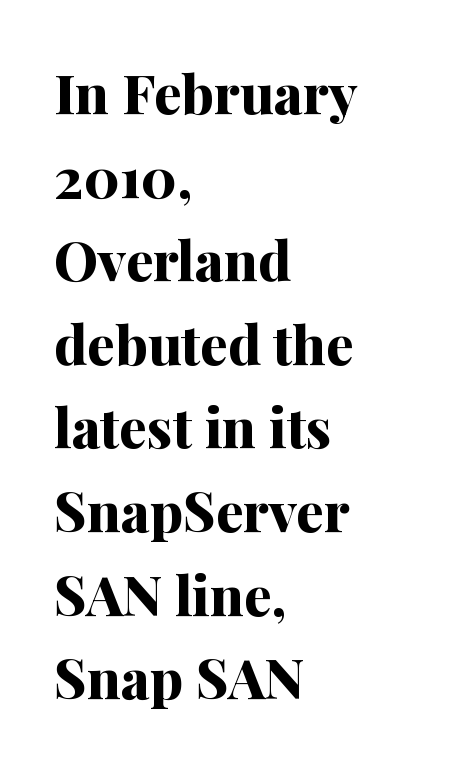
The image shows 55 px bold serif type, upright; set left-aligned, normal line spacing (1.52x), normal letter spacing, not underlined; medium stroke contrast and a medium x-height.
